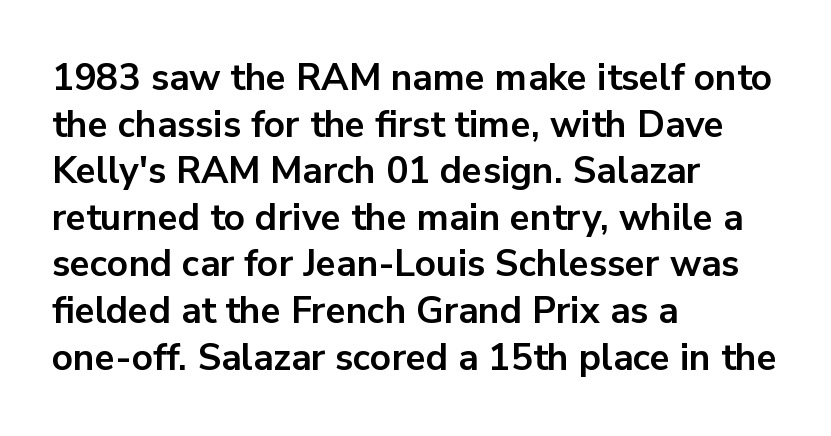
Q: Is the text bold? A: Yes.
Q: Is the text italic (slanted)? A: No, it is upright.
Q: Is the typeface a serif or a sans-serif typeface? A: Sans-serif.
Q: Is the text underlined? A: No.
Q: How is the paragraph aligned? A: Left-aligned.
Q: Is the spacing between letters normal or unusually wide? A: Normal.
Q: Is the spacing between lines tight, normal or loose? A: Normal.
Q: Width (condensed, normal, or wide)? A: Normal.
Q: Stroke contrast? A: Low.
Q: x-height? A: Medium.
Q: Monospaced? A: No.
